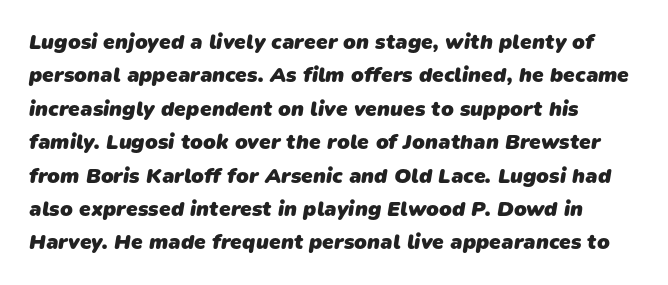
{"bold": "yes", "underline": "no", "line_spacing": "normal", "line_spacing_ratio": 1.59, "letter_spacing": "normal", "letter_spacing_em": 0.0, "glyph_px": 21}
